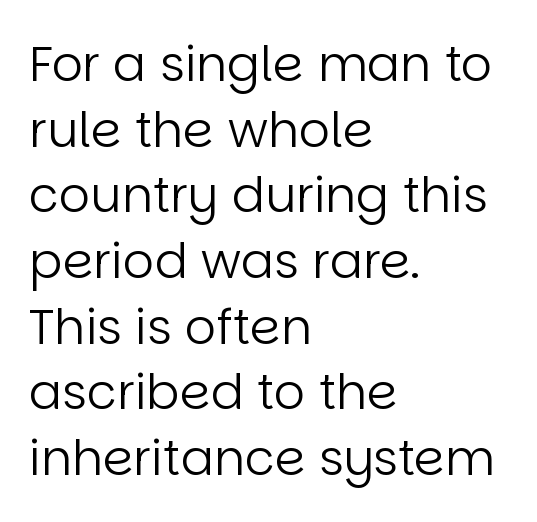
{"serif": "no", "italic": "no", "bold": "no", "weight": "regular", "width": "normal", "stroke_contrast": "low", "x_height": "large", "monospaced": "no", "underline": "no", "align": "left", "line_spacing": "normal", "line_spacing_ratio": 1.34, "letter_spacing": "normal", "letter_spacing_em": 0.0, "glyph_px": 49}
